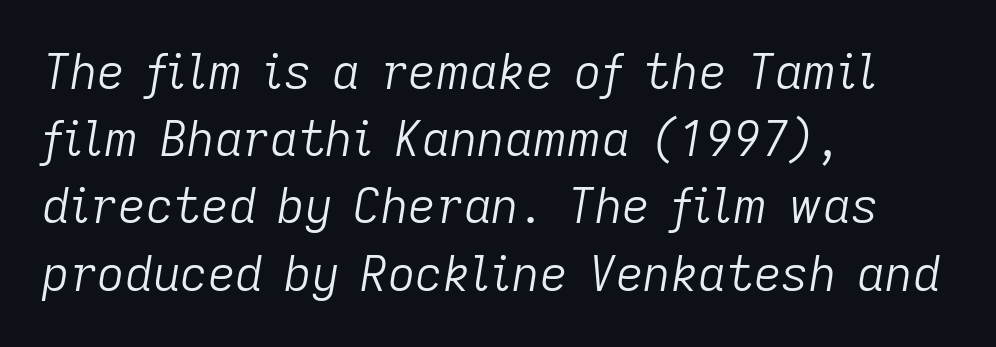
{"italic": "yes", "lean": "right", "slant_degrees": 9, "bold": "no", "weight": "light", "width": "normal", "stroke_contrast": "low", "x_height": "medium", "monospaced": "no", "underline": "no", "align": "left", "line_spacing": "normal", "line_spacing_ratio": 1.4, "letter_spacing": "normal", "letter_spacing_em": 0.0, "glyph_px": 48}
